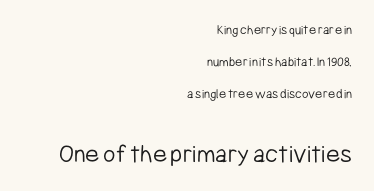
The image shows 27 px text type, upright; set right-aligned, loose line spacing (2.3x), normal letter spacing, not underlined; the second (bottom) block is 1.93x larger.
